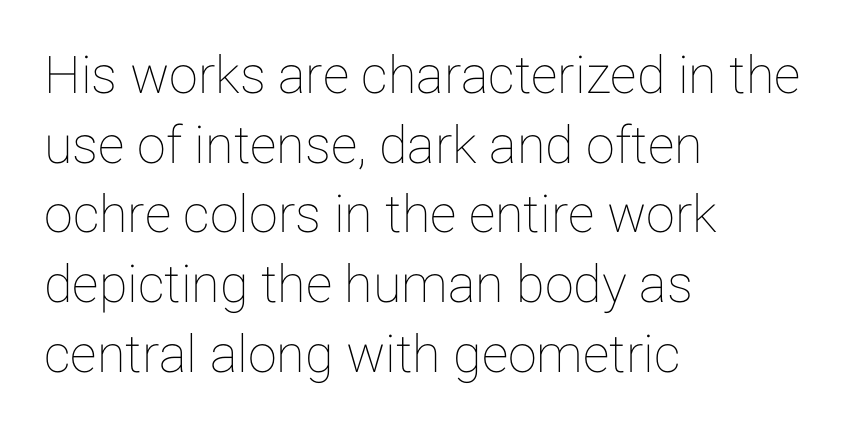
Layout note: lines flush left. If you drew a line through each stem, it would be perfectly vertical. Proportional: the letters do not fall into vertical columns. The face used here is rendered with its standard letterfit. A typesetter would call this leading conventional body-copy spacing. The foot of each line stays bare and open.
